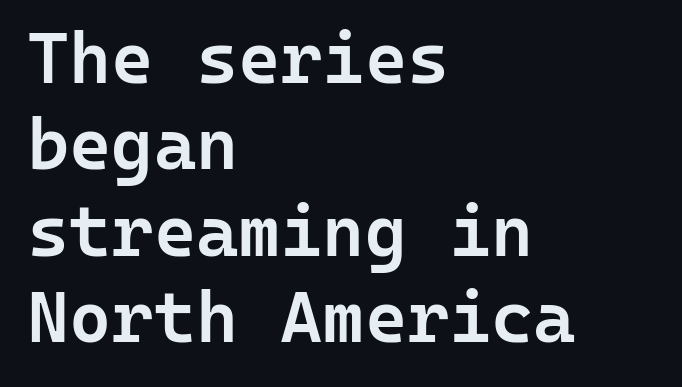
Type style note: lacks serifs. Just letters on the line, the space beneath them empty. The lines in this sample share a left origin and differ only in where they stop. The tracking reads as untouched default to a designer's eye. Unlike italic type, these characters show no tilt at all.
